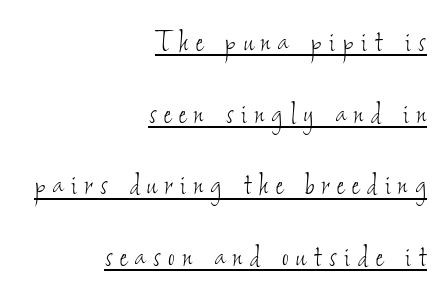
{"bold": "no", "weight": "thin", "width": "condensed", "stroke_contrast": "low", "x_height": "small", "monospaced": "no", "underline": "yes", "align": "right", "line_spacing": "loose", "line_spacing_ratio": 1.99, "letter_spacing": "wide", "letter_spacing_em": 0.22, "glyph_px": 36}
